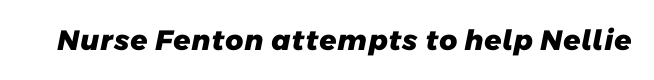
{"serif": "no", "bold": "yes", "weight": "heavy", "width": "normal", "stroke_contrast": "low", "x_height": "medium", "monospaced": "no", "underline": "no", "letter_spacing": "normal", "letter_spacing_em": 0.0, "glyph_px": 28}
